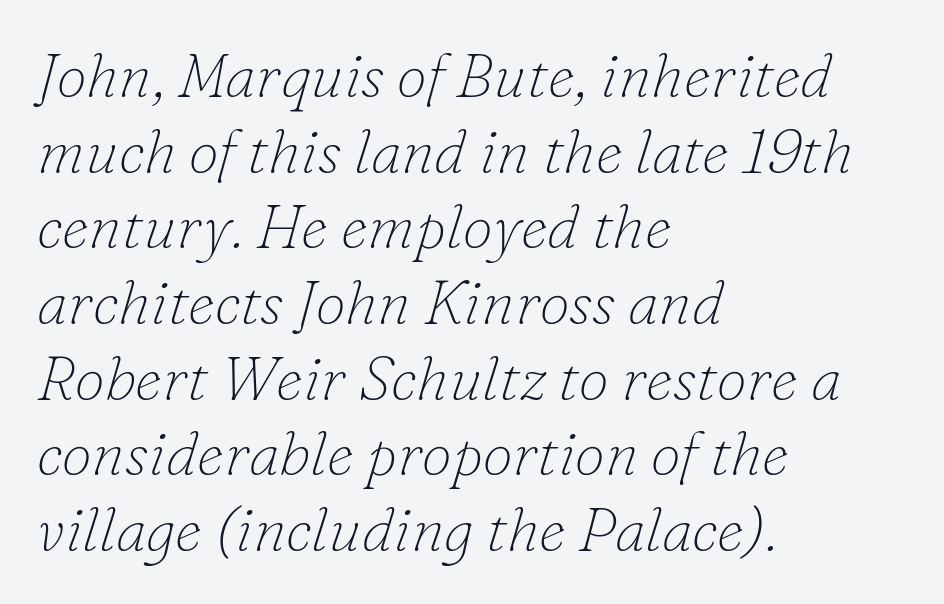
Q: Is the text bold? A: No.
Q: Is the text italic (slanted)? A: Yes, it leans right by about 16 degrees.
Q: Is the typeface a serif or a sans-serif typeface? A: Serif.
Q: Is the text underlined? A: No.
Q: How is the paragraph aligned? A: Left-aligned.
Q: Is the spacing between letters normal or unusually wide? A: Normal.
Q: Width (condensed, normal, or wide)? A: Normal.
Q: Stroke contrast? A: Low.
Q: x-height? A: Small.
Q: Monospaced? A: No.
